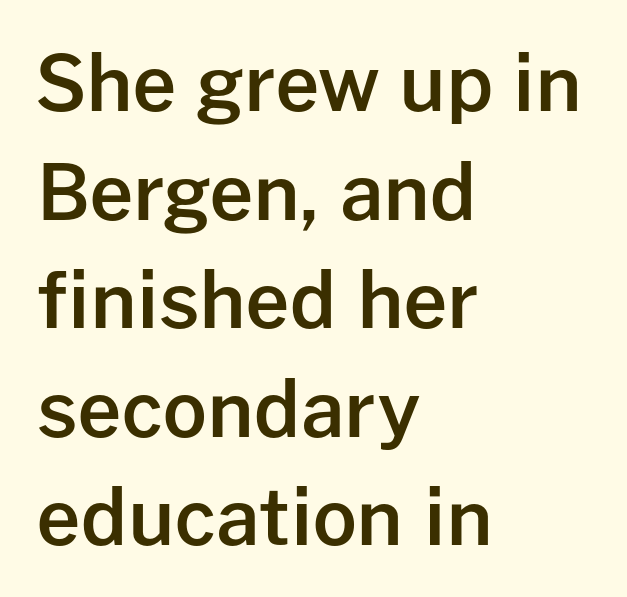
{"serif": "no", "italic": "no", "bold": "semi", "weight": "semibold", "width": "normal", "stroke_contrast": "low", "x_height": "medium", "monospaced": "no", "underline": "no", "align": "left", "line_spacing": "normal", "line_spacing_ratio": 1.41, "letter_spacing": "normal", "letter_spacing_em": 0.0, "glyph_px": 77}
